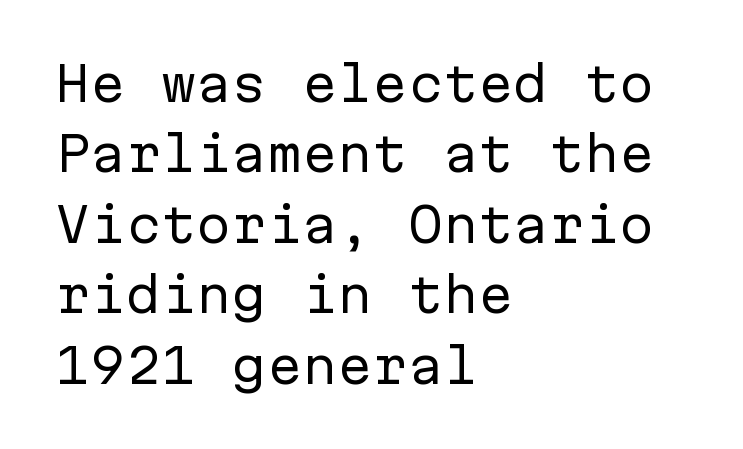
Q: Is the text bold? A: No.
Q: Is the text italic (slanted)? A: No, it is upright.
Q: Is the typeface a serif or a sans-serif typeface? A: Sans-serif.
Q: Is the text underlined? A: No.
Q: How is the paragraph aligned? A: Left-aligned.
Q: Is the spacing between letters normal or unusually wide? A: Normal.
Q: Is the spacing between lines tight, normal or loose? A: Normal.
Q: Width (condensed, normal, or wide)? A: Normal.
Q: Stroke contrast? A: Low.
Q: x-height? A: Medium.
Q: Monospaced? A: Yes.
